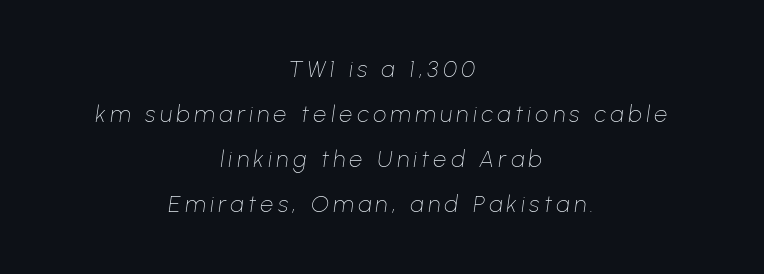
The image shows 23 px text type, italic (leaning right); set centered, loose line spacing (1.96x), unusually wide letter spacing (+0.2 em), not underlined.
